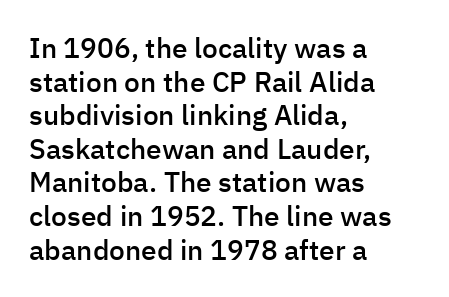
Quick note: underline off. Honestly, the letter spacing is just normal — you wouldn't notice it. The letters stand straight up with perfectly vertical stems. Each glyph is drawn with semibold strokes, heavier than normal yet not fully bold. The typeface chosen for these lines omits serifs. The setting favours the left margin, as ordinary paragraphs usually do.
